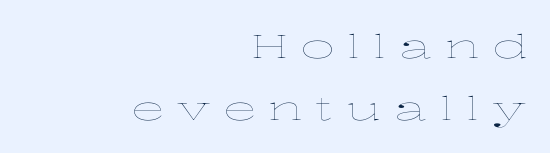
This sample is right-justified, so line beginnings fall wherever the words allow. If you drew a line through each stem, it would be perfectly vertical. The passage shown is not bold in any degree. The gap between lines stays unmarked.
